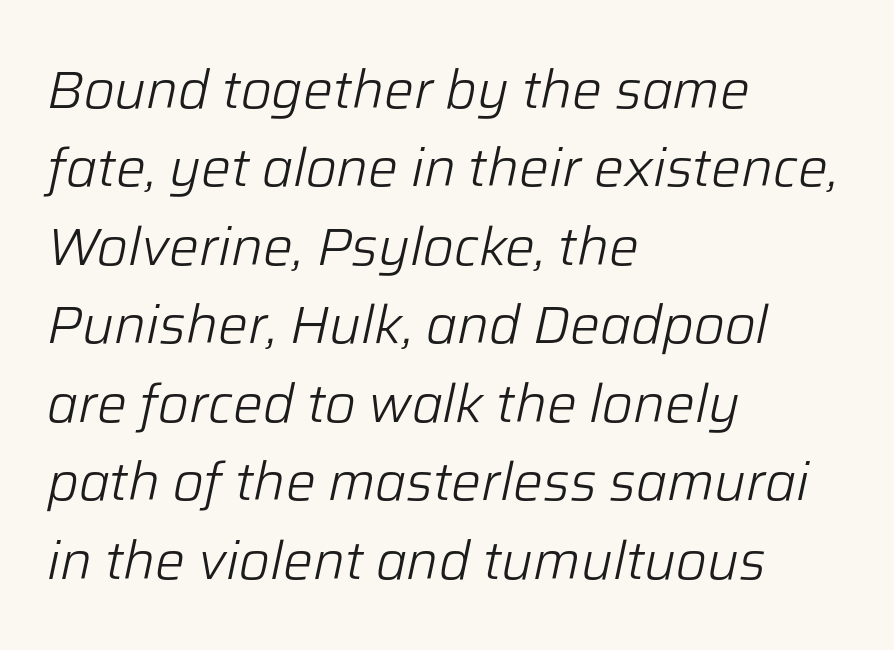
Just letters on the line, the space beneath them empty. Vertical stems look standard width or narrower in stroke. Which margin do the lines hug? The left one — the right edge is uneven. Compared with typical paragraphs, the rows here are spaced about the same. The face used here is rendered with its standard letterfit. Think of a printed novel: that variable character pitch is what you see here.
